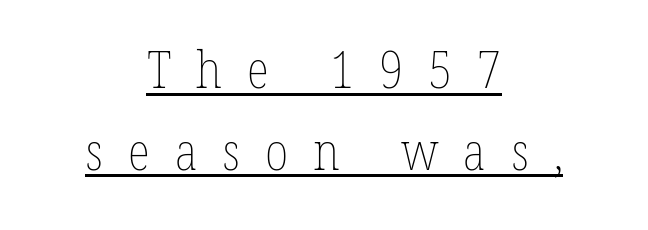
The image shows 52 px thin, condensed type, upright; set centered, normal line spacing (1.57x), unusually wide letter spacing (+0.48 em), underlined; low stroke contrast and a medium x-height.
